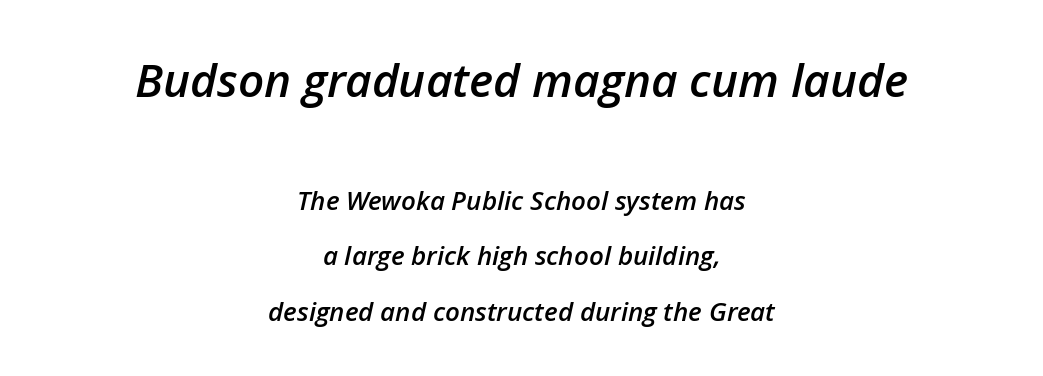
{"italic": "yes", "lean": "right", "slant_degrees": 12, "bold": "semi", "weight": "semibold", "width": "normal", "stroke_contrast": "low", "x_height": "medium", "monospaced": "no", "underline": "no", "align": "center", "line_spacing": "loose", "line_spacing_ratio": 2.13, "letter_spacing": "normal", "letter_spacing_em": 0.0, "larger_block": "first", "size_ratio": 1.77, "glyph_px": 46}
